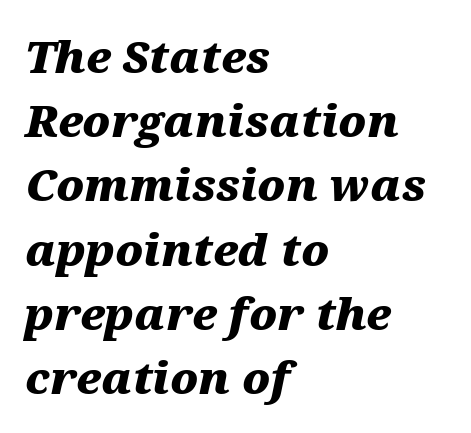
The letters are slanted; this is an italic face. Typeset ragged right — the left edge is the straight one. The letters advance in unequal steps, a hallmark of proportional type. The gaps between neighbouring characters are ordinary and unremarkable. The specimen omits any rule beneath the text block's lines.
